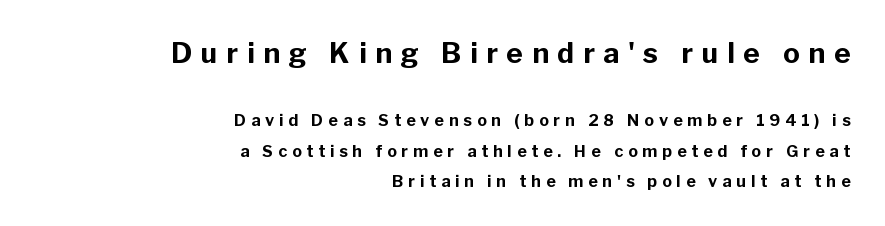
{"serif": "no", "italic": "no", "bold": "yes", "weight": "bold", "width": "normal", "stroke_contrast": "low", "x_height": "medium", "monospaced": "no", "underline": "no", "align": "right", "line_spacing_ratio": 1.89, "letter_spacing": "wide", "letter_spacing_em": 0.31, "larger_block": "first", "size_ratio": 1.75, "glyph_px": 28}
